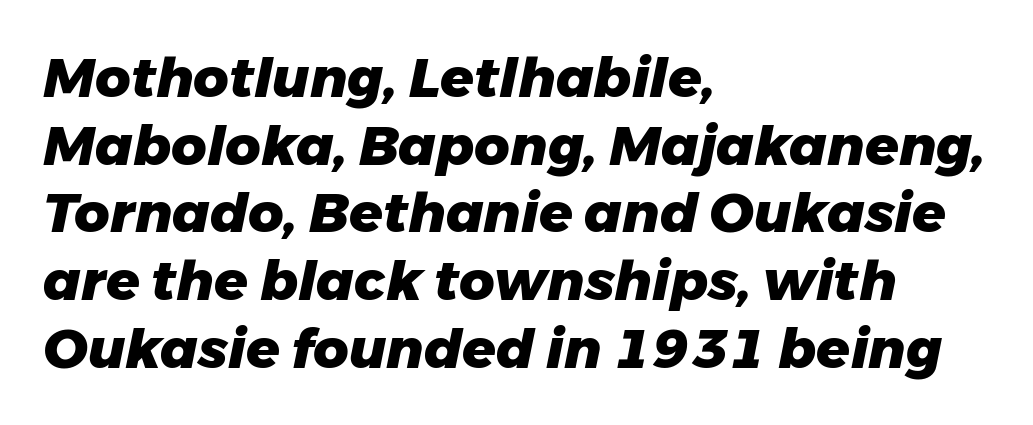
The image shows 55 px heavy type, italic (leaning right); set left-aligned, line spacing 1.23x, normal letter spacing, not underlined; low stroke contrast and a medium x-height.
